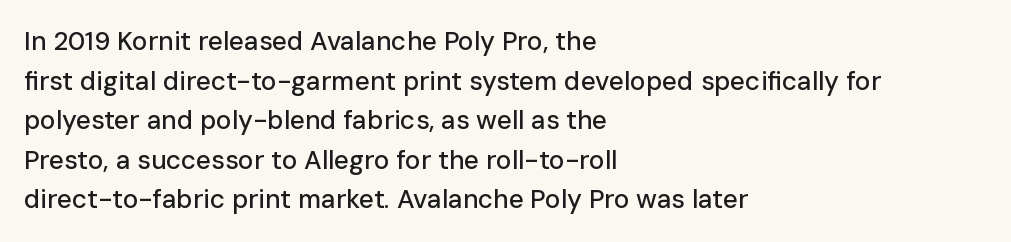
Q: Is the text italic (slanted)? A: No, it is upright.
Q: Is the text underlined? A: No.
Q: How is the paragraph aligned? A: Left-aligned.
Q: Is the spacing between letters normal or unusually wide? A: Normal.
Q: Is the spacing between lines tight, normal or loose? A: Normal.
